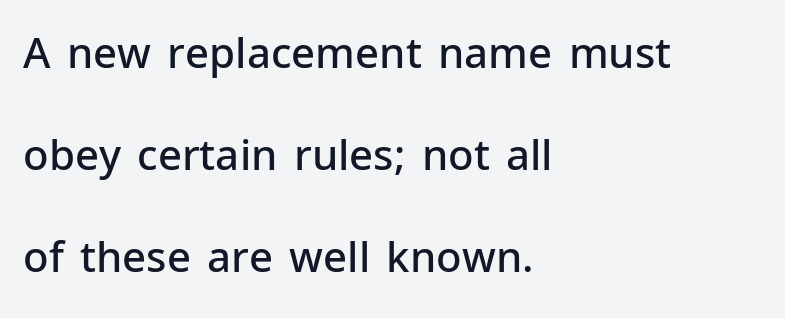
{"serif": "no", "italic": "no", "bold": "semi", "weight": "semibold", "width": "normal", "stroke_contrast": "low", "x_height": "medium", "monospaced": "no", "underline": "no", "align": "left", "line_spacing": "loose", "line_spacing_ratio": 2.43, "letter_spacing": "normal", "letter_spacing_em": 0.0, "glyph_px": 42}
